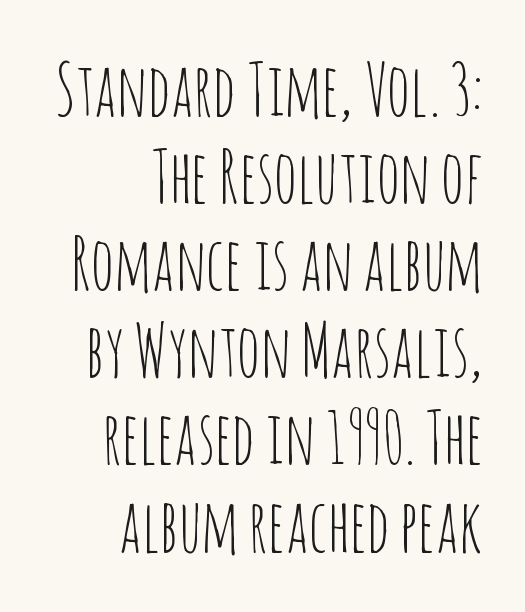
The image shows 72 px thin, condensed sans-serif type, upright; set right-aligned, line spacing 1.21x, normal letter spacing, not underlined; low stroke contrast and a large x-height.
